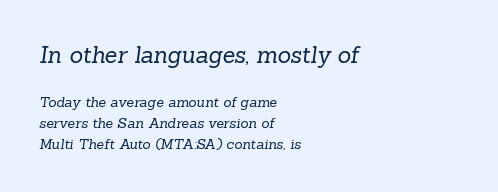
The image shows 23 px text type; set left-aligned, normal line spacing (1.5x), normal letter spacing, not underlined; the first (top) block is 1.64x larger.
